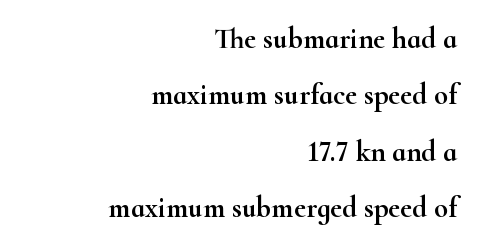
You can tell from the footed stems that serif type was used. The letters advance in unequal steps, a hallmark of proportional type. Posture: straight, roman, zero tilt. The lines are spread far apart with generous leading. Caption: multi-line text, flush right, ragged left.
